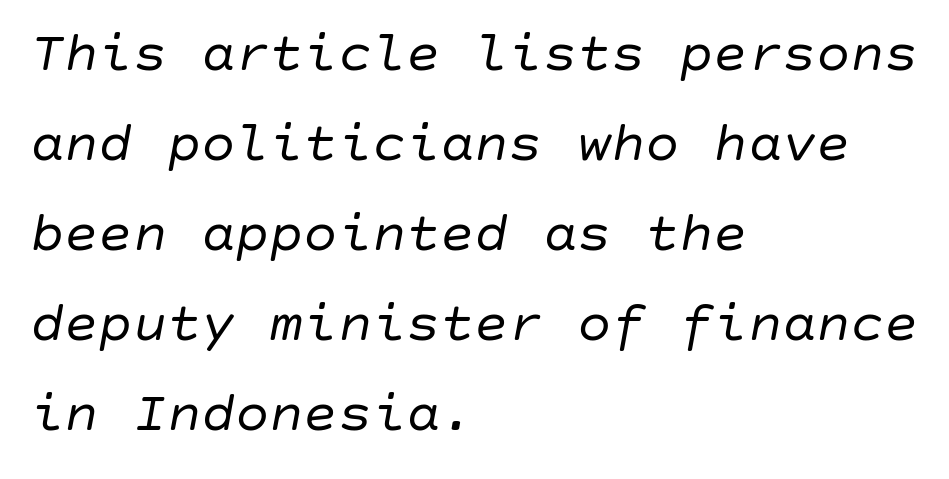
Descenders are the only things crossing below the line. The rendering anchors every line to the left-hand side. Compared with ordinary roman type, these characters are visibly tilted. The rendering uses a moderate line-height, typical for paragraphs. This is not heavy type; no bold has been used. Words appear dense and cohesive because spacing is normal.
